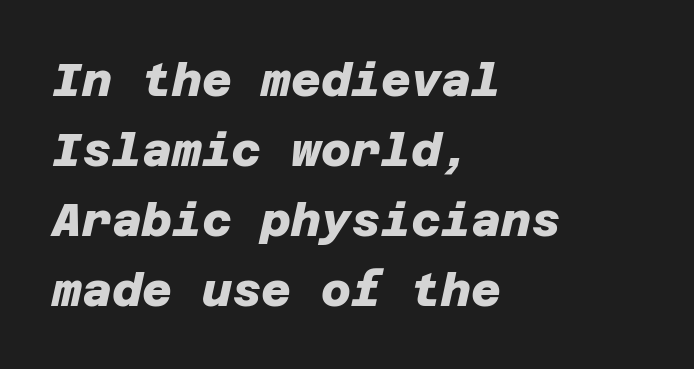
Q: Is the text bold? A: Yes.
Q: Is the typeface a serif or a sans-serif typeface? A: Sans-serif.
Q: Is the text underlined? A: No.
Q: How is the paragraph aligned? A: Left-aligned.
Q: Is the spacing between letters normal or unusually wide? A: Normal.
Q: Is the spacing between lines tight, normal or loose? A: Normal.
Q: Width (condensed, normal, or wide)? A: Normal.
Q: Stroke contrast? A: Low.
Q: x-height? A: Large.
